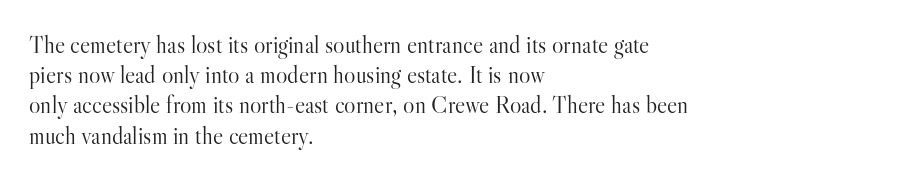
The image shows 24 px text type, upright; set left-aligned, normal line spacing (1.26x), normal letter spacing, not underlined.
